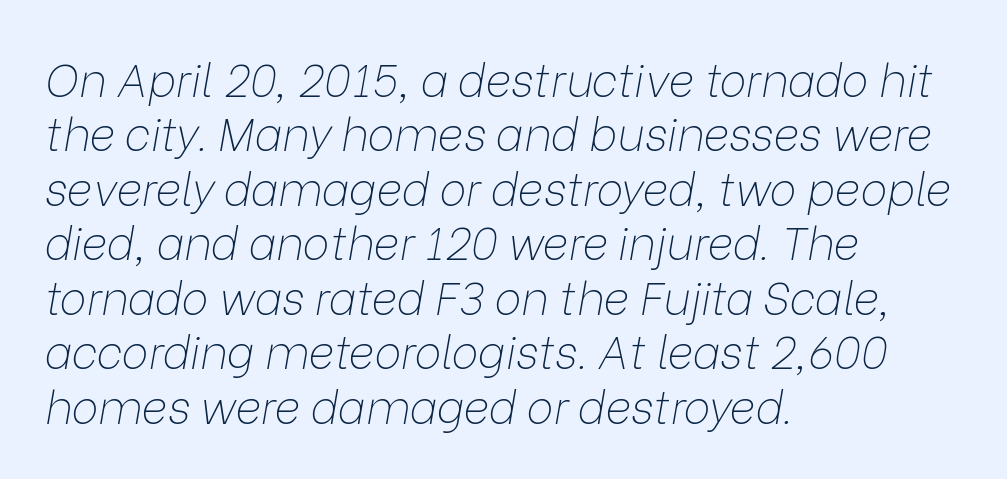
The image shows 45 px thin type, italic (leaning right); set left-aligned, line spacing 1.21x, normal letter spacing, not underlined; low stroke contrast and a medium x-height.
